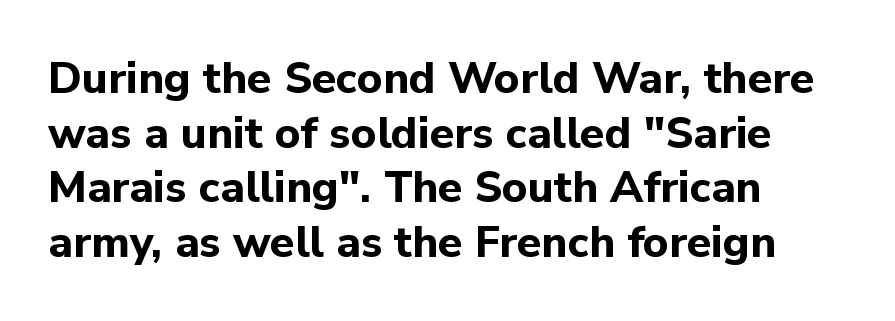
{"serif": "no", "italic": "no", "bold": "yes", "weight": "bold", "width": "normal", "stroke_contrast": "low", "x_height": "medium", "monospaced": "no", "underline": "no", "align": "left", "line_spacing_ratio": 1.24, "letter_spacing": "normal", "letter_spacing_em": 0.0, "glyph_px": 44}
